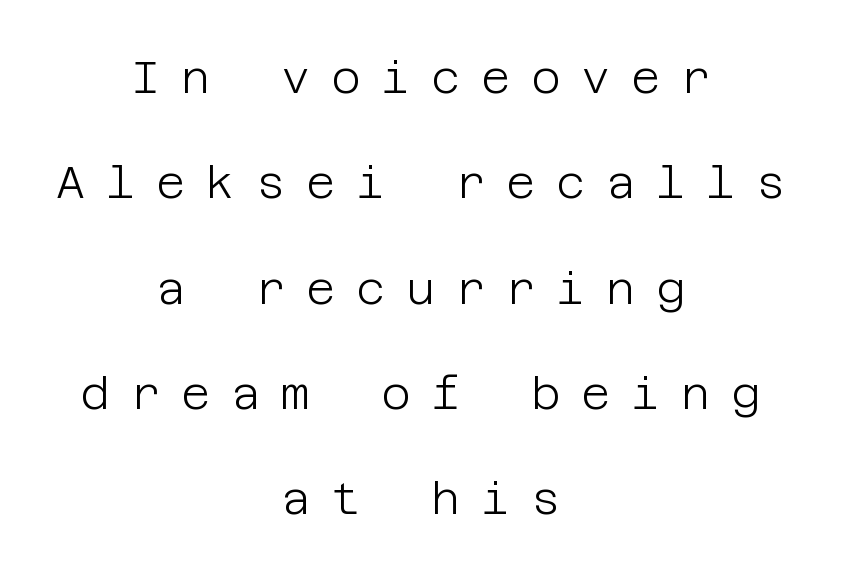
The image shows 45 px light sans-serif type, upright; set centered, loose line spacing (2.34x), unusually wide letter spacing (+0.46 em), not underlined; low stroke contrast and a large x-height.
